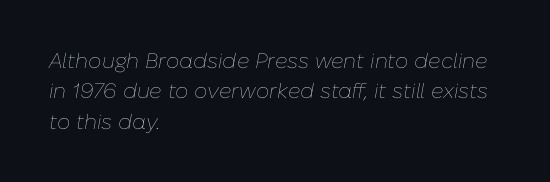
Q: Is the text bold? A: No.
Q: Is the text italic (slanted)? A: Yes, it leans right by about 10 degrees.
Q: Is the text underlined? A: No.
Q: How is the paragraph aligned? A: Left-aligned.
Q: Is the spacing between letters normal or unusually wide? A: Normal.
Q: Is the spacing between lines tight, normal or loose? A: Normal.
